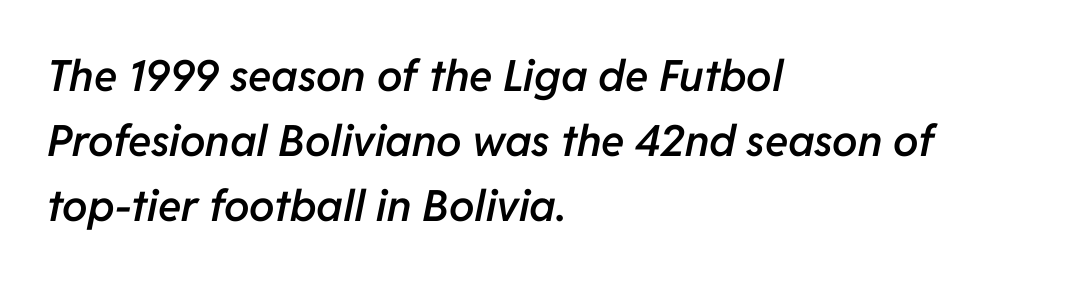
The image shows 43 px semibold type, italic (leaning right); set left-aligned, normal line spacing (1.51x), normal letter spacing, not underlined; low stroke contrast and a medium x-height.
